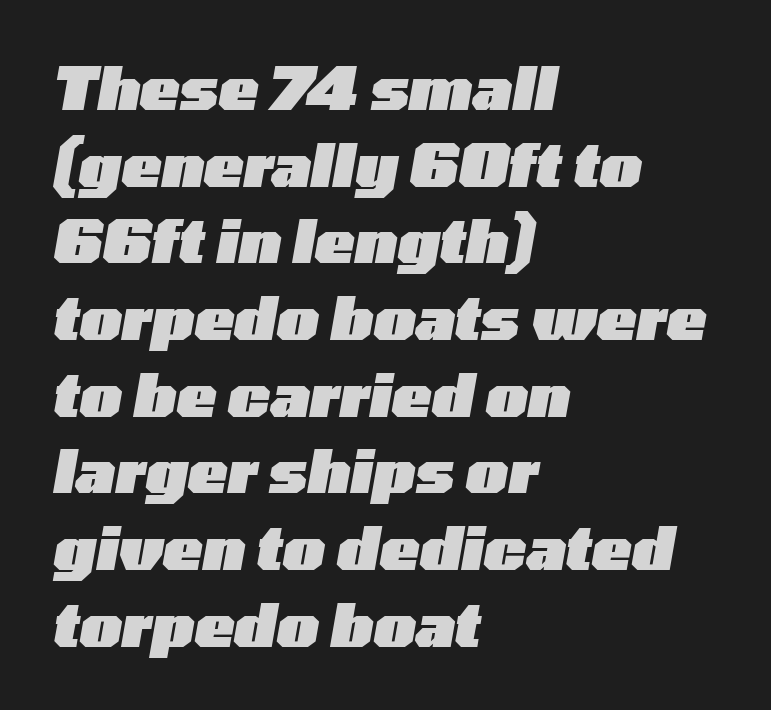
{"italic": "yes", "lean": "right", "slant_degrees": 10, "bold": "yes", "weight": "heavy", "width": "wide", "stroke_contrast": "low", "x_height": "medium", "monospaced": "no", "underline": "no", "align": "left", "line_spacing": "normal", "line_spacing_ratio": 1.3, "letter_spacing": "normal", "letter_spacing_em": 0.0, "glyph_px": 59}
